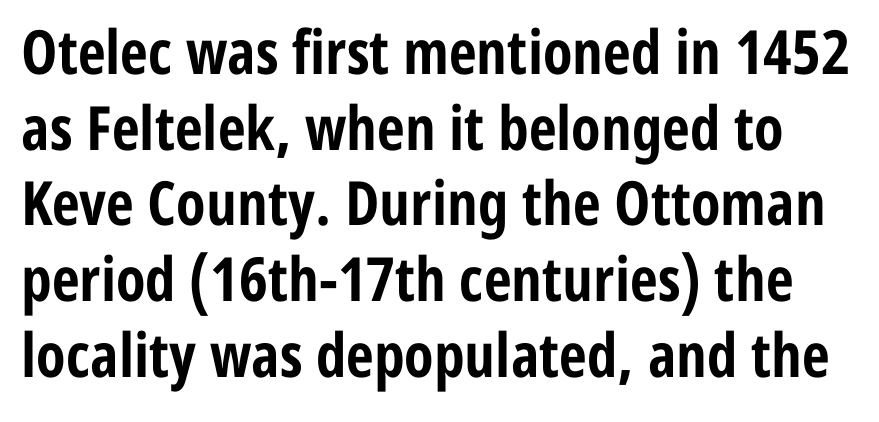
Note: no serifs on the glyphs. In terms of letterspacing, this is plain default setting. As a designer I'd log this as weight 700, bold. Italic? Not at all — the glyphs are vertical.
